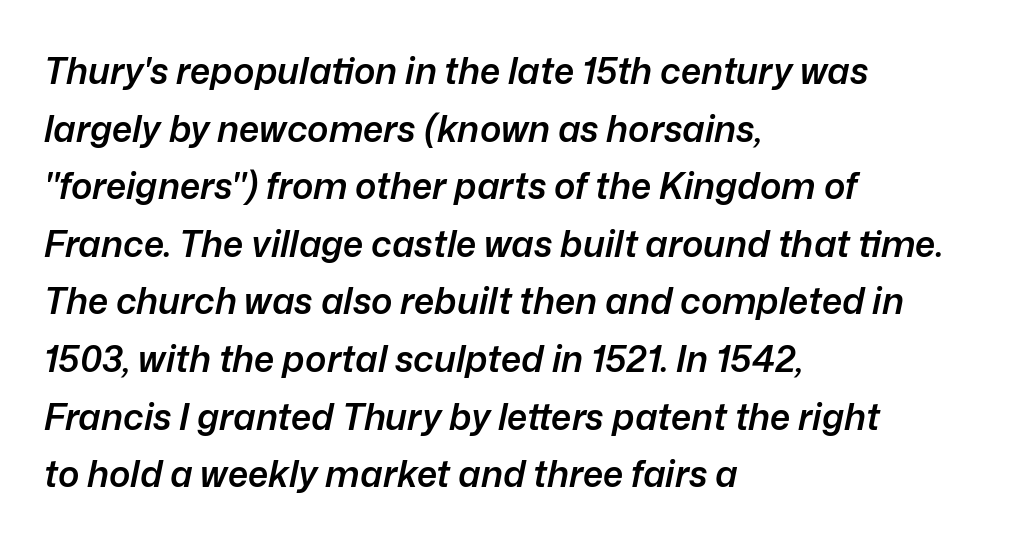
Q: Is the text bold? A: Semi-bold.
Q: Is the text italic (slanted)? A: Yes, it leans right by about 12 degrees.
Q: Is the text underlined? A: No.
Q: How is the paragraph aligned? A: Left-aligned.
Q: Is the spacing between letters normal or unusually wide? A: Normal.
Q: Is the spacing between lines tight, normal or loose? A: Normal.
Q: Width (condensed, normal, or wide)? A: Normal.
Q: Stroke contrast? A: Low.
Q: x-height? A: Medium.
Q: Monospaced? A: No.
